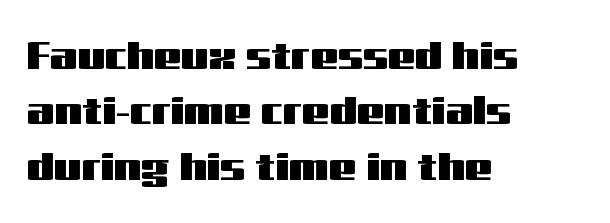
Each letter keeps its own natural width here, so spacing adapts to shape. The lines in this sample share a left origin and differ only in where they stop. Look at the tracking — it's just the regular setting, nothing added. Leading: standard. Plain, unruled lines of type.
